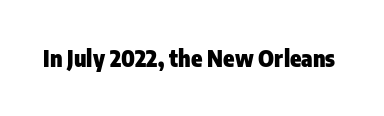
{"italic": "no", "bold": "yes", "underline": "no", "letter_spacing": "normal", "letter_spacing_em": 0.0, "glyph_px": 23}
